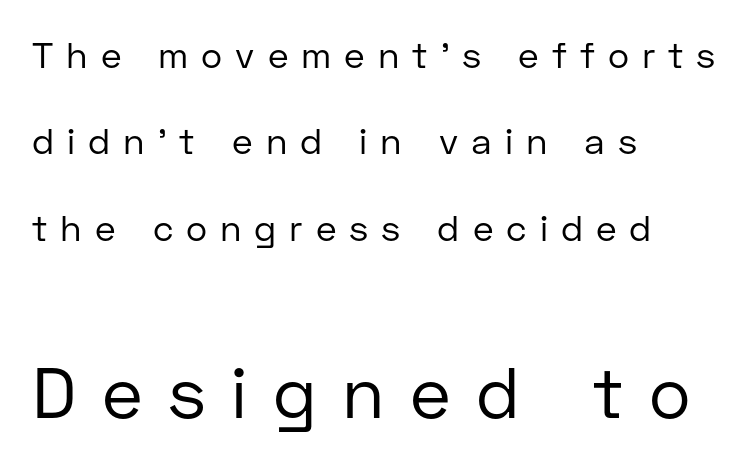
A clean baseline with only descenders dipping below it. Does extra space separate the letters? Yes, quite a lot of it. The rag falls on the right side of this text block. Is the lower block the larger one? Yes — the lower block carries the bigger type. Heaviness? Minimal to ordinary, like unemphasized prose. Ordinary non-slanted type is in use.
